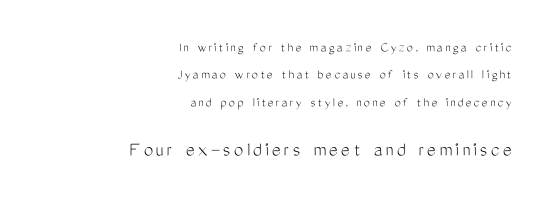
The later block is typeset at a bigger size than the earlier block. Unbolded letterforms with no extra heft. It's the straight-up-and-down kind of type. Right-aligned paragraph, ragged on the left. Underlining? Definitely not there. Honestly, the rows look like they've been pulled way apart.
